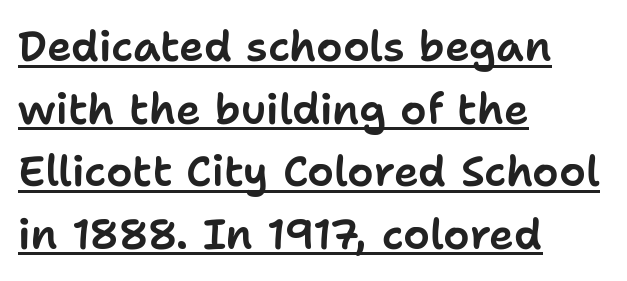
Observe the ordinary spacing: letters are neighbours, not strangers. No feet cap the strokes, marking this as sans-serif type. Students, observe: this is what conventionally led text looks like. Compared with undecorated copy, this sample adds a rule below the words. Character widths vary here, with narrow letters taking less room than wide ones.
